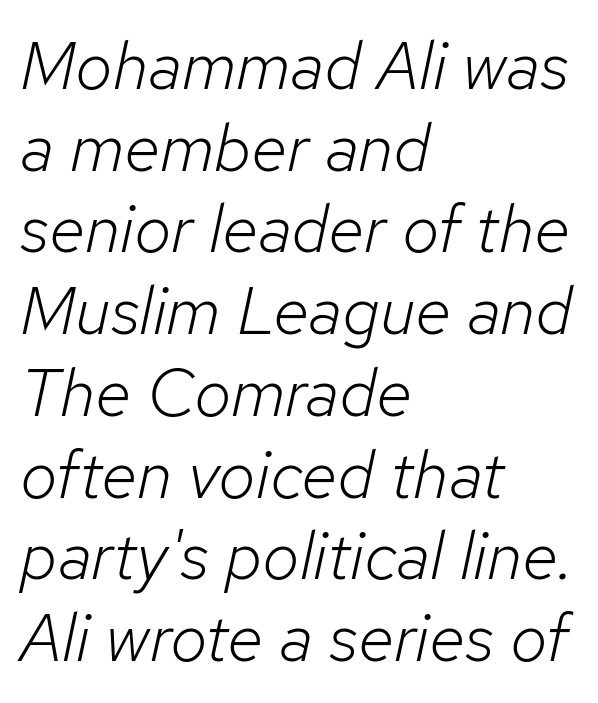
{"italic": "yes", "lean": "right", "slant_degrees": 12, "bold": "no", "weight": "light", "width": "normal", "stroke_contrast": "low", "x_height": "medium", "monospaced": "no", "underline": "no", "align": "left", "line_spacing_ratio": 1.22, "letter_spacing": "normal", "letter_spacing_em": 0.0, "glyph_px": 67}
